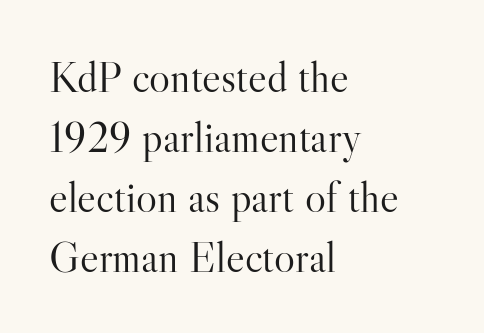
{"serif": "yes", "italic": "no", "bold": "no", "weight": "light", "width": "normal", "stroke_contrast": "high", "x_height": "small", "monospaced": "no", "underline": "no", "align": "left", "line_spacing": "normal", "line_spacing_ratio": 1.36, "letter_spacing": "normal", "letter_spacing_em": 0.0, "glyph_px": 44}
